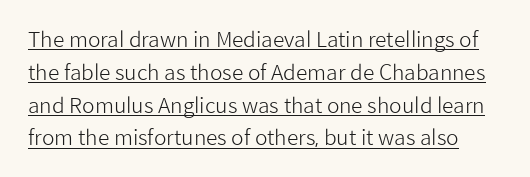
The image shows 21 px text type, upright; set normal line spacing (1.56x), normal letter spacing, underlined.
